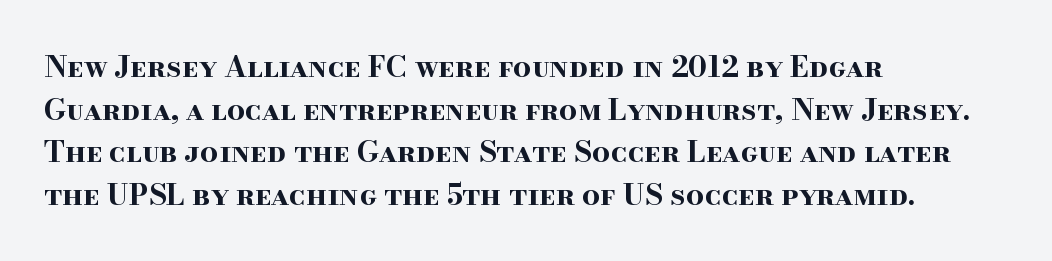
The paragraph has a hard left edge and a soft right edge. A normal amount of white space separates one row of letters from the next. Type without underlining. Does the type have serifs? Yes, each stem ends in a small foot. Here the glyphs are tracked normally, forming tight word shapes. Italic: no, the glyphs are upright roman.
